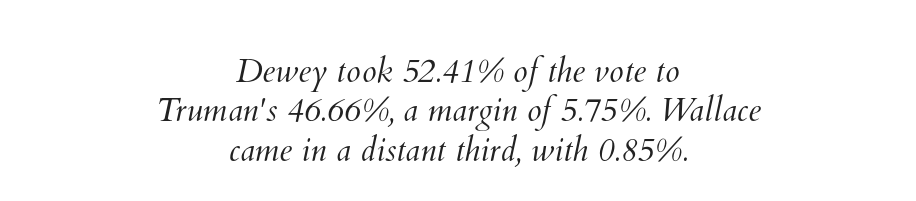
The image shows 33 px light type; set centered, line spacing 1.19x, normal letter spacing, not underlined; medium stroke contrast and a small x-height.
